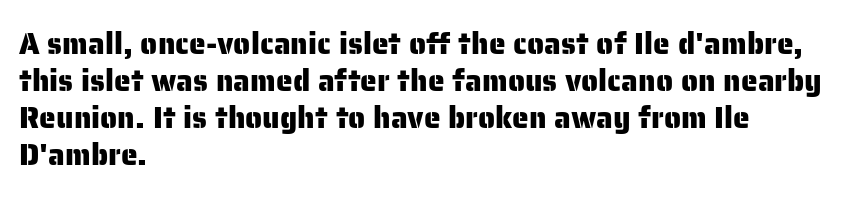
Q: Is the text italic (slanted)? A: No, it is upright.
Q: Is the typeface a serif or a sans-serif typeface? A: Sans-serif.
Q: Is the text underlined? A: No.
Q: How is the paragraph aligned? A: Left-aligned.
Q: Is the spacing between letters normal or unusually wide? A: Normal.
Q: Width (condensed, normal, or wide)? A: Normal.
Q: Stroke contrast? A: Low.
Q: x-height? A: Medium.
Q: Monospaced? A: No.
